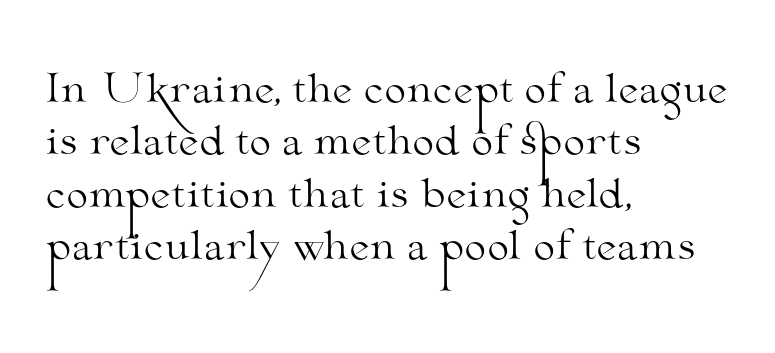
{"serif": "yes", "italic": "no", "bold": "no", "weight": "light", "width": "wide", "stroke_contrast": "medium", "x_height": "small", "monospaced": "no", "underline": "no", "align": "left", "line_spacing": "normal", "line_spacing_ratio": 1.34, "letter_spacing": "normal", "letter_spacing_em": 0.0, "glyph_px": 39}
